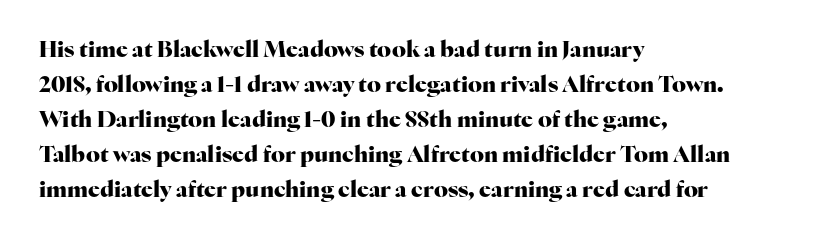
The image shows 22 px bold type, upright; set left-aligned, normal line spacing (1.59x), normal letter spacing, not underlined.
